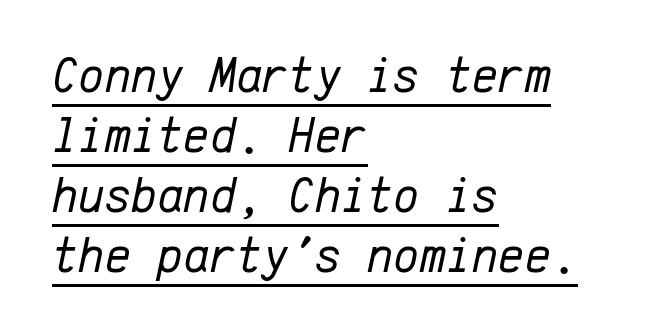
Has an underline been added? It has. Inter-character spacing is left at the font's built-in metrics. These lines are set flush left with a ragged right edge. Monospaced: the letters line up in strict vertical columns.
